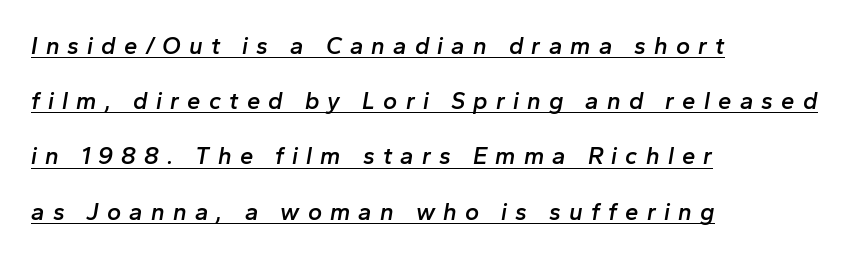
{"italic": "yes", "lean": "right", "slant_degrees": 10, "bold": "semi", "underline": "yes", "align": "left", "line_spacing": "loose", "line_spacing_ratio": 2.3, "letter_spacing": "wide", "letter_spacing_em": 0.34, "glyph_px": 24}
